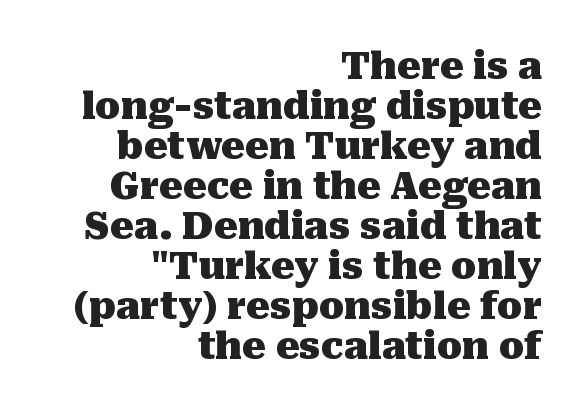
{"serif": "yes", "italic": "no", "bold": "yes", "weight": "heavy", "width": "normal", "stroke_contrast": "medium", "x_height": "medium", "monospaced": "no", "underline": "no", "align": "right", "line_spacing": "tight", "line_spacing_ratio": 1.08, "letter_spacing": "normal", "letter_spacing_em": 0.0, "glyph_px": 37}
